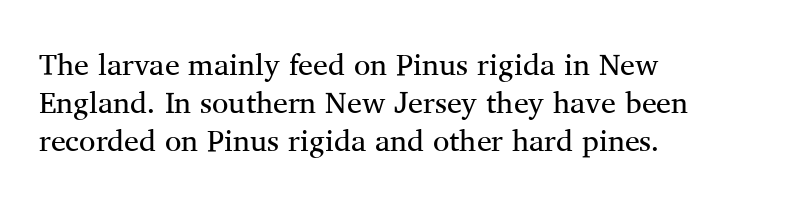
The image shows 30 px regular-weight serif type, upright; set left-aligned, normal line spacing (1.27x), normal letter spacing, not underlined; medium stroke contrast and a medium x-height.
